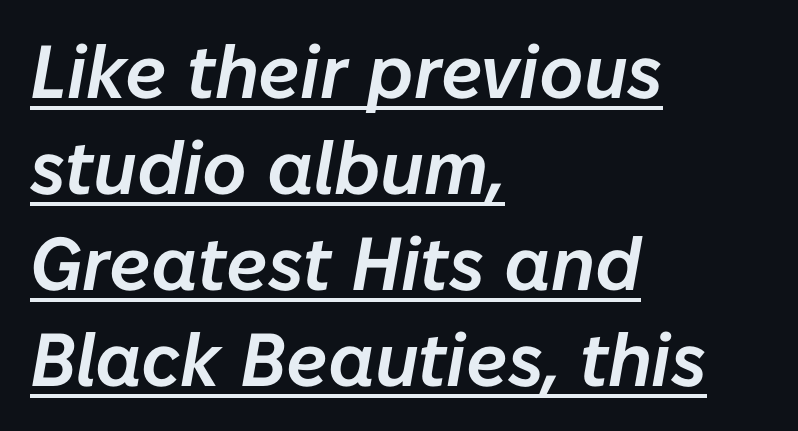
The image shows 75 px text type, italic (leaning right); set left-aligned, normal line spacing (1.28x), normal letter spacing, underlined; low stroke contrast and a medium x-height.
